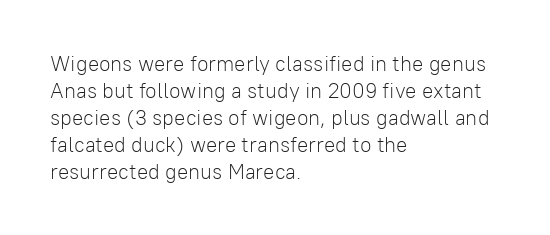
Q: Is the text bold? A: No.
Q: Is the text italic (slanted)? A: No, it is upright.
Q: Is the text underlined? A: No.
Q: How is the paragraph aligned? A: Left-aligned.
Q: Is the spacing between letters normal or unusually wide? A: Normal.
Q: Is the spacing between lines tight, normal or loose? A: Normal.
